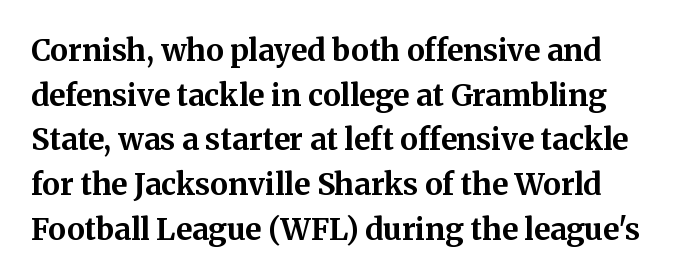
The image shows 30 px bold serif type, upright; set left-aligned, normal line spacing (1.49x), normal letter spacing, not underlined; medium stroke contrast and a medium x-height.
